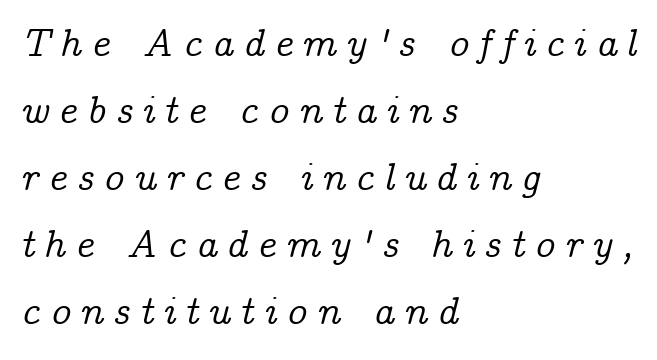
The image shows 39 px serif type, italic (leaning right); set left-aligned, line spacing 1.72x, unusually wide letter spacing (+0.24 em), not underlined; low stroke contrast and a medium x-height.
